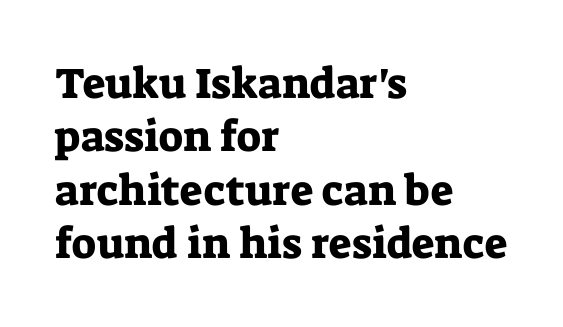
The image shows 43 px serif type, upright; set left-aligned, line spacing 1.24x, normal letter spacing, not underlined; low stroke contrast and a medium x-height.
